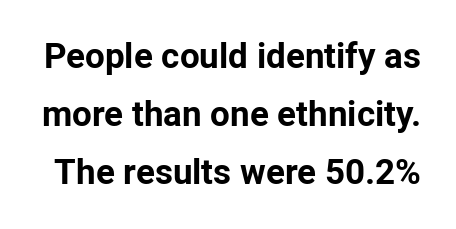
Q: Is the text bold? A: Yes.
Q: Is the text italic (slanted)? A: No, it is upright.
Q: Is the typeface a serif or a sans-serif typeface? A: Sans-serif.
Q: Is the text underlined? A: No.
Q: Is the spacing between letters normal or unusually wide? A: Normal.
Q: Is the spacing between lines tight, normal or loose? A: Normal.
Q: Width (condensed, normal, or wide)? A: Normal.
Q: Stroke contrast? A: Low.
Q: x-height? A: Medium.
Q: Monospaced? A: No.
